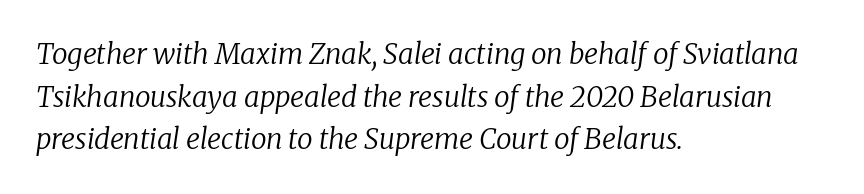
Q: Is the text bold? A: No.
Q: Is the text italic (slanted)? A: Yes, it leans right by about 8 degrees.
Q: Is the typeface a serif or a sans-serif typeface? A: Serif.
Q: Is the text underlined? A: No.
Q: How is the paragraph aligned? A: Left-aligned.
Q: Is the spacing between letters normal or unusually wide? A: Normal.
Q: Is the spacing between lines tight, normal or loose? A: Normal.
Q: Width (condensed, normal, or wide)? A: Normal.
Q: Stroke contrast? A: Low.
Q: x-height? A: Medium.
Q: Monospaced? A: No.
